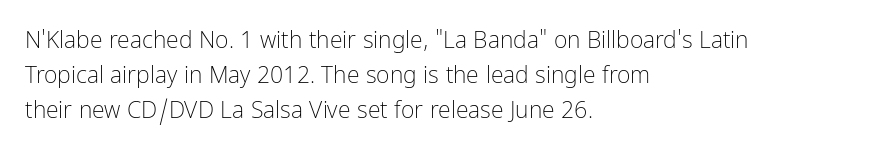
Q: Is the text bold? A: No.
Q: Is the text italic (slanted)? A: No, it is upright.
Q: Is the text underlined? A: No.
Q: How is the paragraph aligned? A: Left-aligned.
Q: Is the spacing between letters normal or unusually wide? A: Normal.
Q: Is the spacing between lines tight, normal or loose? A: Normal.
